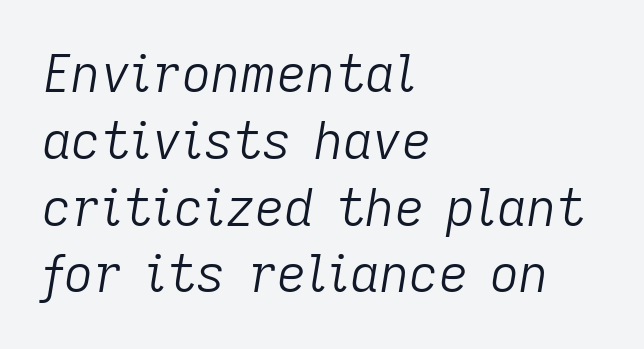
Q: Is the text bold? A: No.
Q: Is the text italic (slanted)? A: Yes, it leans right by about 9 degrees.
Q: Is the text underlined? A: No.
Q: How is the paragraph aligned? A: Left-aligned.
Q: Is the spacing between letters normal or unusually wide? A: Normal.
Q: Is the spacing between lines tight, normal or loose? A: Normal.
Q: Width (condensed, normal, or wide)? A: Normal.
Q: Stroke contrast? A: Low.
Q: x-height? A: Medium.
Q: Monospaced? A: No.
